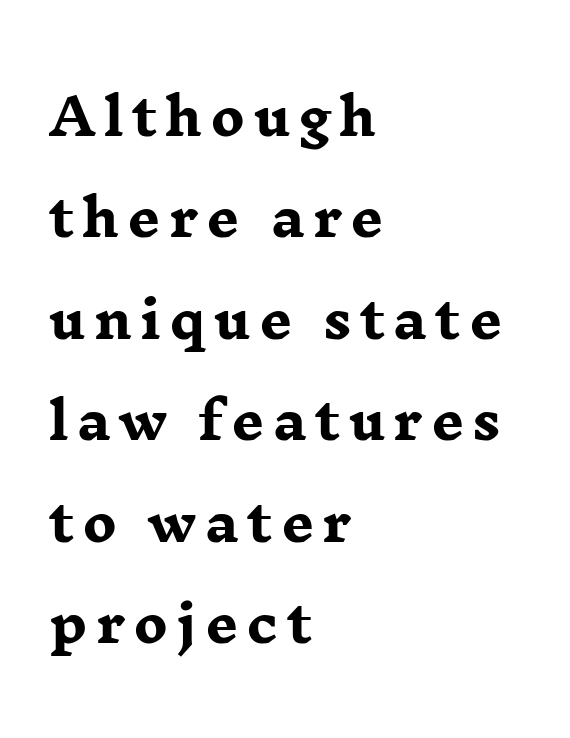
The image shows 51 px heavy, wide serif type, upright; set left-aligned, loose line spacing (1.99x), not underlined; low stroke contrast and a medium x-height.
